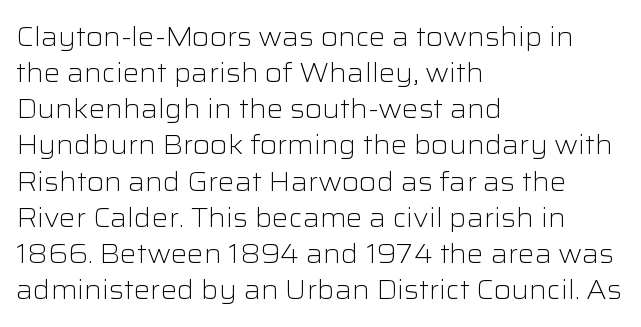
{"italic": "no", "bold": "no", "underline": "no", "align": "left", "line_spacing": "normal", "line_spacing_ratio": 1.39, "letter_spacing": "normal", "letter_spacing_em": 0.0, "glyph_px": 26}
